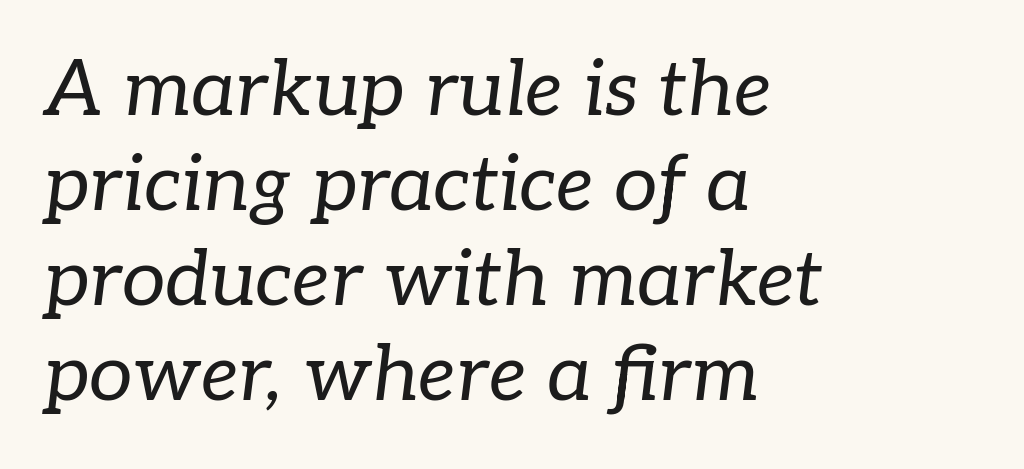
{"serif": "yes", "italic": "yes", "lean": "right", "slant_degrees": 7, "bold": "no", "weight": "regular", "width": "normal", "stroke_contrast": "low", "x_height": "medium", "monospaced": "no", "underline": "no", "align": "left", "line_spacing_ratio": 1.22, "letter_spacing": "normal", "letter_spacing_em": 0.0, "glyph_px": 78}
